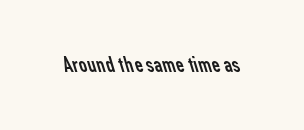
Q: Is the text bold? A: No.
Q: Is the text underlined? A: No.
Q: Is the spacing between letters normal or unusually wide? A: Normal.
